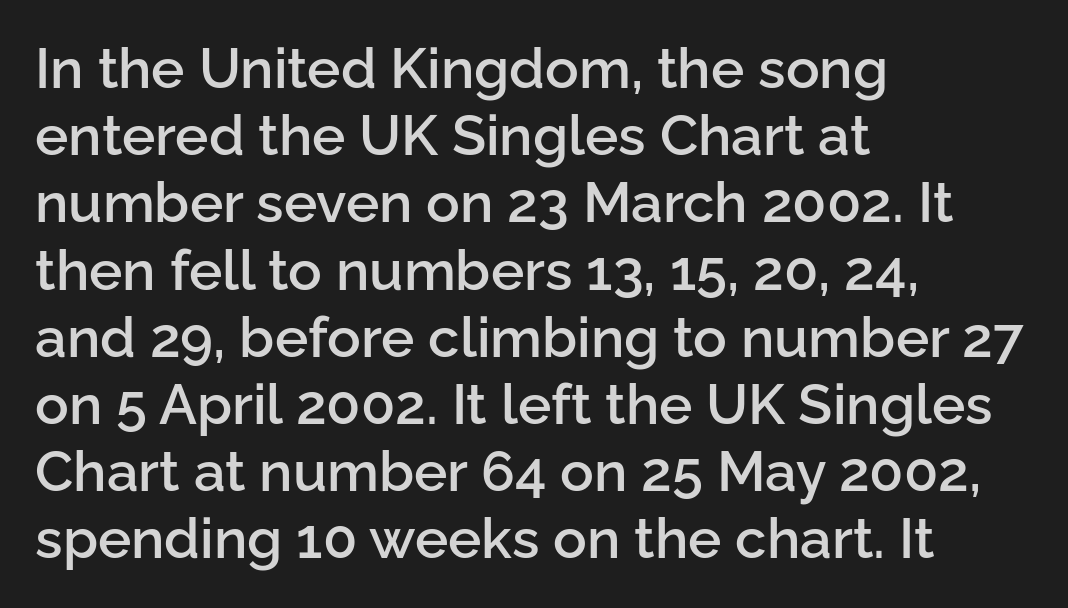
A typesetter would label this face a sans. The space beneath each line is pristine and unruled. Casual observation: everything's shoved over to the left. No extra tracking has been applied to these lines. Typesetter's note: demi weight, one step under bold. These lines are rendered in a variable-pitch font.
